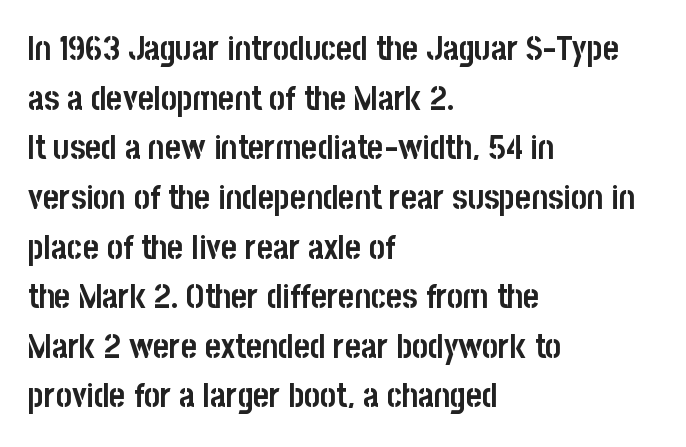
{"serif": "no", "italic": "no", "bold": "yes", "weight": "semibold", "width": "condensed", "stroke_contrast": "low", "x_height": "large", "monospaced": "no", "underline": "no", "align": "left", "line_spacing": "normal", "line_spacing_ratio": 1.46, "letter_spacing": "normal", "letter_spacing_em": 0.0, "glyph_px": 34}
